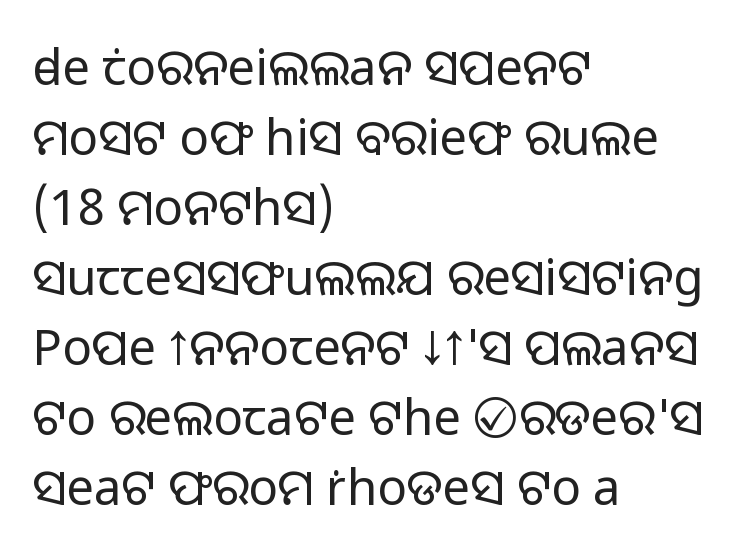
Q: Is the text bold? A: No.
Q: Is the text italic (slanted)? A: No, it is upright.
Q: Is the typeface a serif or a sans-serif typeface? A: Sans-serif.
Q: Is the text underlined? A: No.
Q: How is the paragraph aligned? A: Left-aligned.
Q: Is the spacing between letters normal or unusually wide? A: Normal.
Q: Is the spacing between lines tight, normal or loose? A: Normal.
Q: Width (condensed, normal, or wide)? A: Normal.
Q: Stroke contrast? A: Low.
Q: x-height? A: Medium.
Q: Monospaced? A: No.
